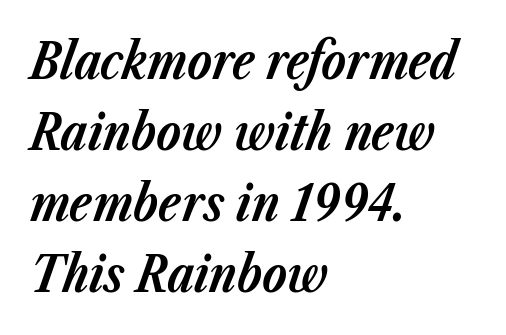
{"italic": "yes", "lean": "right", "slant_degrees": 23, "bold": "yes", "weight": "bold", "width": "normal", "stroke_contrast": "low", "x_height": "medium", "monospaced": "no", "underline": "no", "align": "left", "line_spacing": "normal", "line_spacing_ratio": 1.42, "letter_spacing": "normal", "letter_spacing_em": 0.0, "glyph_px": 50}
